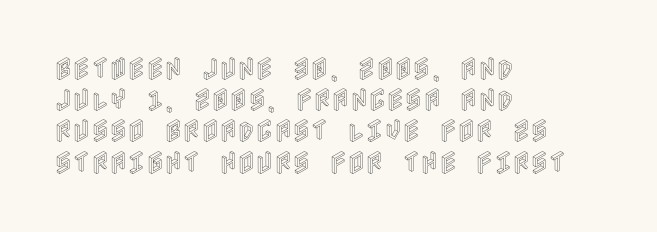
The image shows 25 px text type, upright; set left-aligned, normal line spacing (1.25x), normal letter spacing, not underlined.
